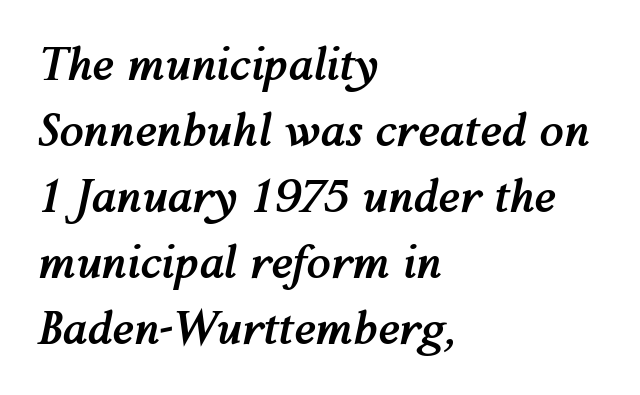
Bold? Absolutely — the strokes are thick and heavy. Anything drawn beneath the words? Only blank space. Is this a fixed-width face? No — the glyphs have proportional, varying widths. An italicized treatment has been applied to the whole sample. Characters follow at the spacing the type designer built in. Does the copy run flush right? No — it runs flush left.
